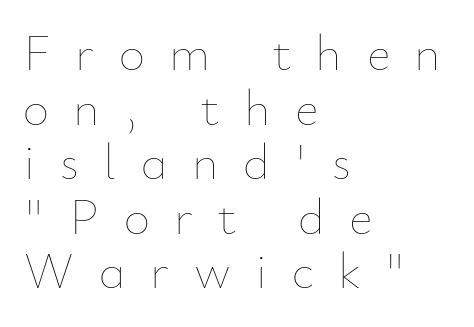
The image shows 51 px thin type, upright; set left-aligned, tight line spacing (1.07x), unusually wide letter spacing (+0.48 em), not underlined; low stroke contrast and a small x-height.
